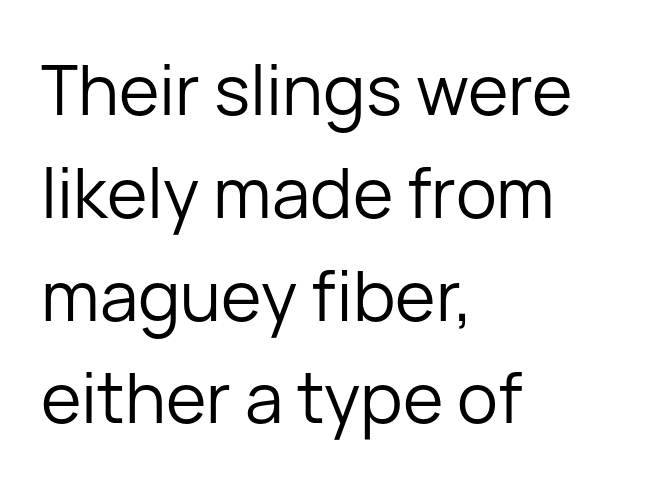
Q: Is the text bold? A: No.
Q: Is the text italic (slanted)? A: No, it is upright.
Q: Is the typeface a serif or a sans-serif typeface? A: Sans-serif.
Q: Is the text underlined? A: No.
Q: How is the paragraph aligned? A: Left-aligned.
Q: Is the spacing between letters normal or unusually wide? A: Normal.
Q: Is the spacing between lines tight, normal or loose? A: Normal.
Q: Width (condensed, normal, or wide)? A: Normal.
Q: Stroke contrast? A: Low.
Q: x-height? A: Medium.
Q: Monospaced? A: No.
